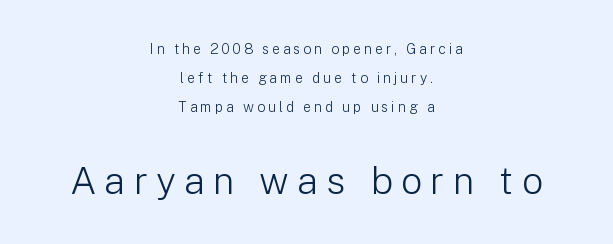
The zone under the glyphs is completely vacant. Larger block? The one below; the one above is distinctly smaller. Is there any slant? The stems are plumb. Do the characters align in a grid? No, the font is proportional.
